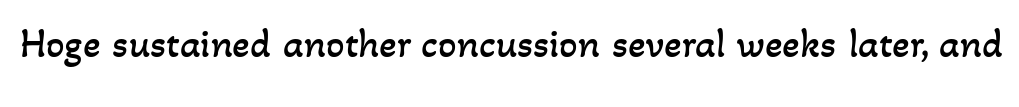
Letter spacing: default. A clean baseline with only descenders dipping below it. Is this a heavy cut? Hardly; it is regular or lighter. Character widths vary here, with narrow letters taking less room than wide ones.
